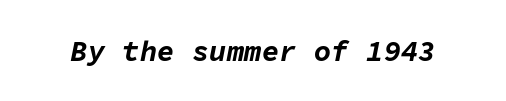
Monospaced: the letters line up in strict vertical columns. Yep, that's italic — everything's leaning. Notice how thick the strokes are: this is what a full bold looks like. Standard letterfit; no display-style spreading of the glyphs.
